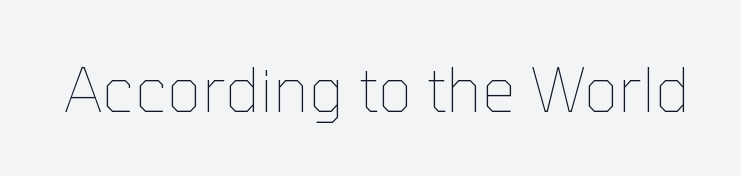
Q: Is the text bold? A: No.
Q: Is the text italic (slanted)? A: No, it is upright.
Q: Is the text underlined? A: No.
Q: Is the spacing between letters normal or unusually wide? A: Normal.
Q: Width (condensed, normal, or wide)? A: Normal.
Q: Stroke contrast? A: Low.
Q: x-height? A: Medium.
Q: Monospaced? A: No.
